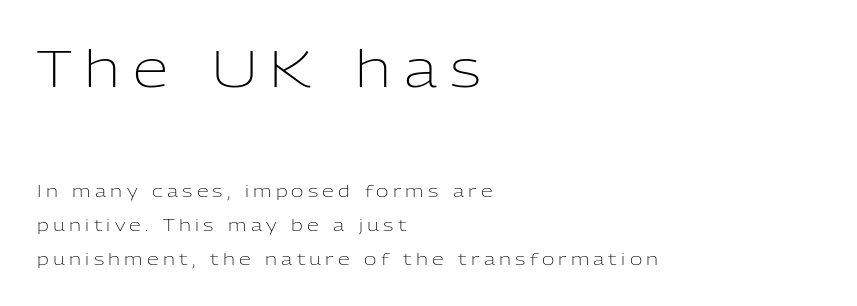
{"serif": "no", "italic": "no", "bold": "no", "weight": "light", "width": "normal", "stroke_contrast": "low", "x_height": "medium", "monospaced": "no", "underline": "no", "align": "left", "line_spacing": "loose", "line_spacing_ratio": 2.0, "letter_spacing": "wide", "letter_spacing_em": 0.25, "larger_block": "first", "size_ratio": 3.0, "glyph_px": 51}
